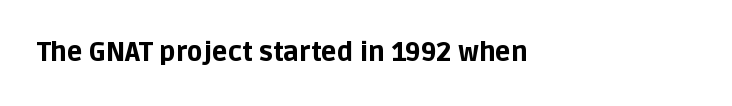
{"italic": "no", "bold": "yes", "underline": "no", "align": "left", "letter_spacing": "normal", "letter_spacing_em": 0.0, "glyph_px": 26}
